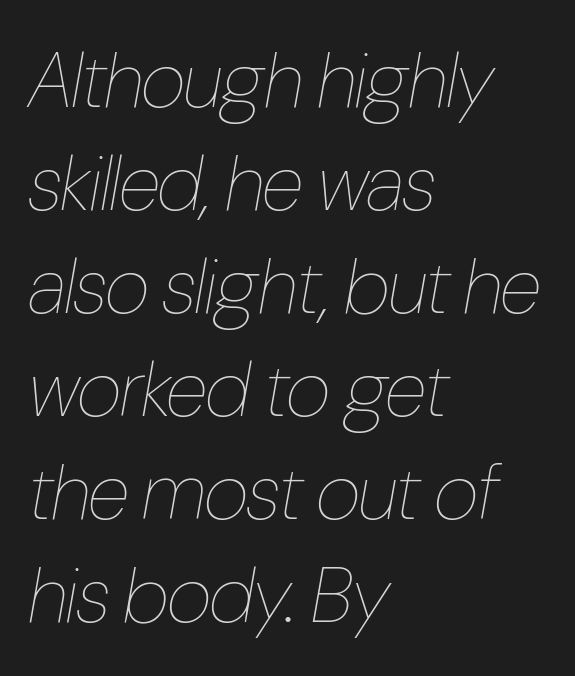
Q: Is the text bold? A: No.
Q: Is the text italic (slanted)? A: Yes, it leans right by about 10 degrees.
Q: Is the text underlined? A: No.
Q: How is the paragraph aligned? A: Left-aligned.
Q: Is the spacing between letters normal or unusually wide? A: Normal.
Q: Is the spacing between lines tight, normal or loose? A: Normal.
Q: Width (condensed, normal, or wide)? A: Condensed.
Q: Stroke contrast? A: Low.
Q: x-height? A: Medium.
Q: Monospaced? A: No.
